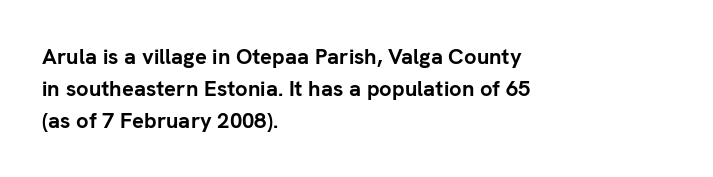
The image shows 22 px bold type, upright; set left-aligned, normal line spacing (1.45x), normal letter spacing, not underlined.
